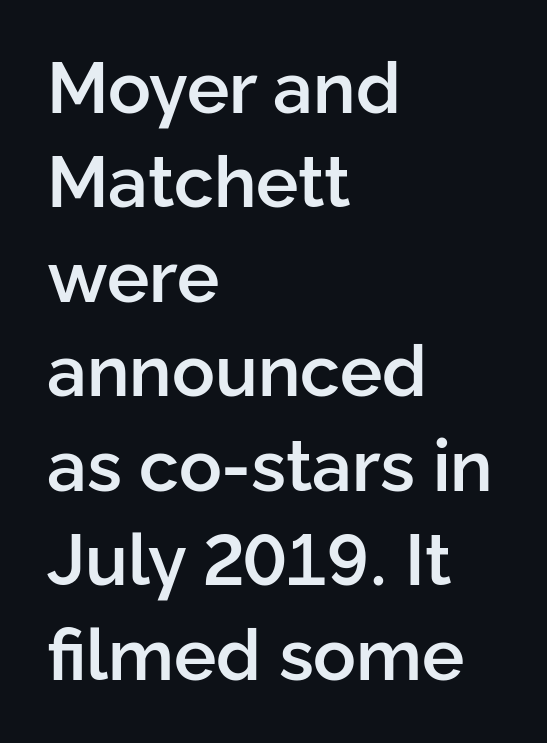
Q: Is the text bold? A: Semi-bold.
Q: Is the text italic (slanted)? A: No, it is upright.
Q: Is the typeface a serif or a sans-serif typeface? A: Sans-serif.
Q: Is the text underlined? A: No.
Q: How is the paragraph aligned? A: Left-aligned.
Q: Is the spacing between letters normal or unusually wide? A: Normal.
Q: Is the spacing between lines tight, normal or loose? A: Normal.
Q: Width (condensed, normal, or wide)? A: Normal.
Q: Stroke contrast? A: Low.
Q: x-height? A: Medium.
Q: Monospaced? A: No.
